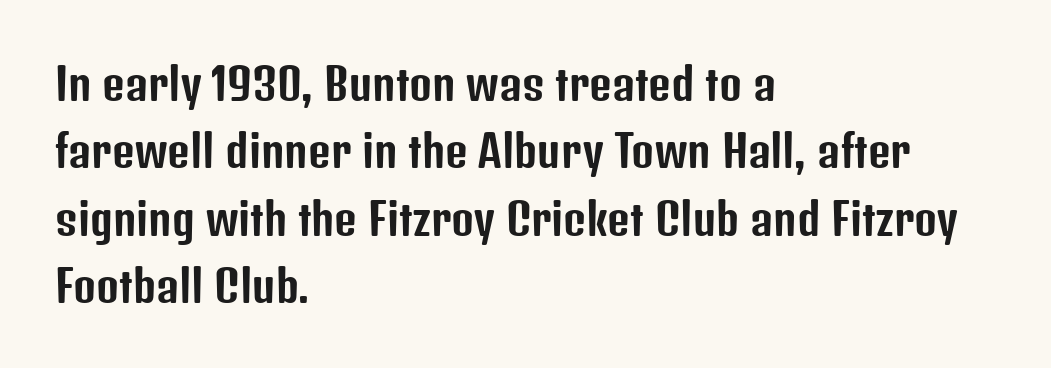
The lettering stays uniformly vertical, giving the passage a roman look. The rendering uses natural spacing where letterforms have individual widths. One-word summary of the alignment: left. Compared with typical paragraphs, the rows here are spaced about the same.
